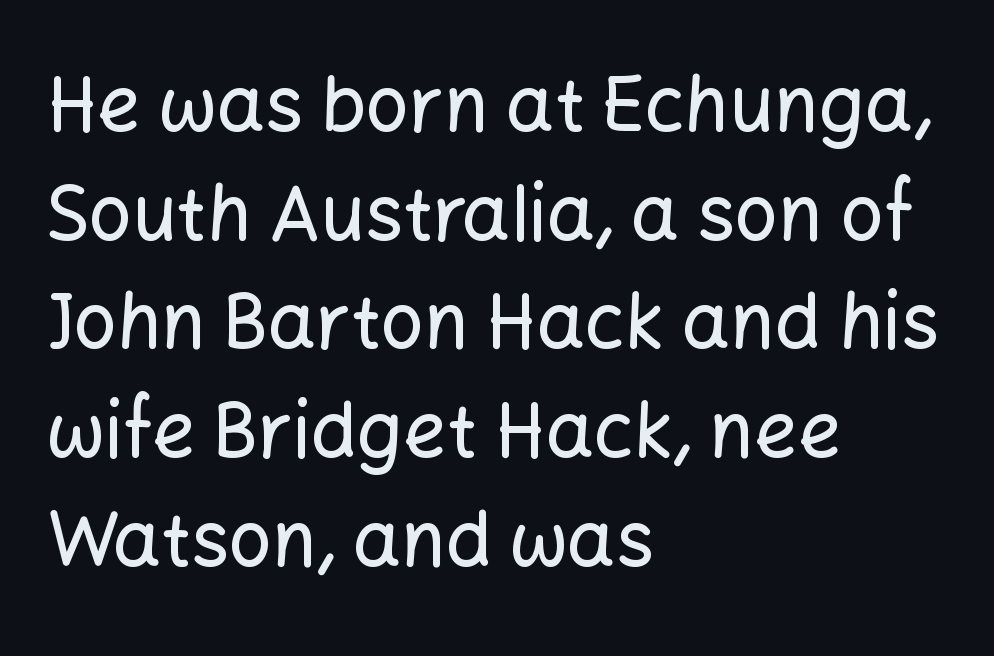
{"serif": "no", "italic": "no", "width": "normal", "stroke_contrast": "low", "x_height": "medium", "monospaced": "no", "underline": "no", "align": "left", "line_spacing": "normal", "line_spacing_ratio": 1.43, "letter_spacing": "normal", "letter_spacing_em": 0.0, "glyph_px": 76}
